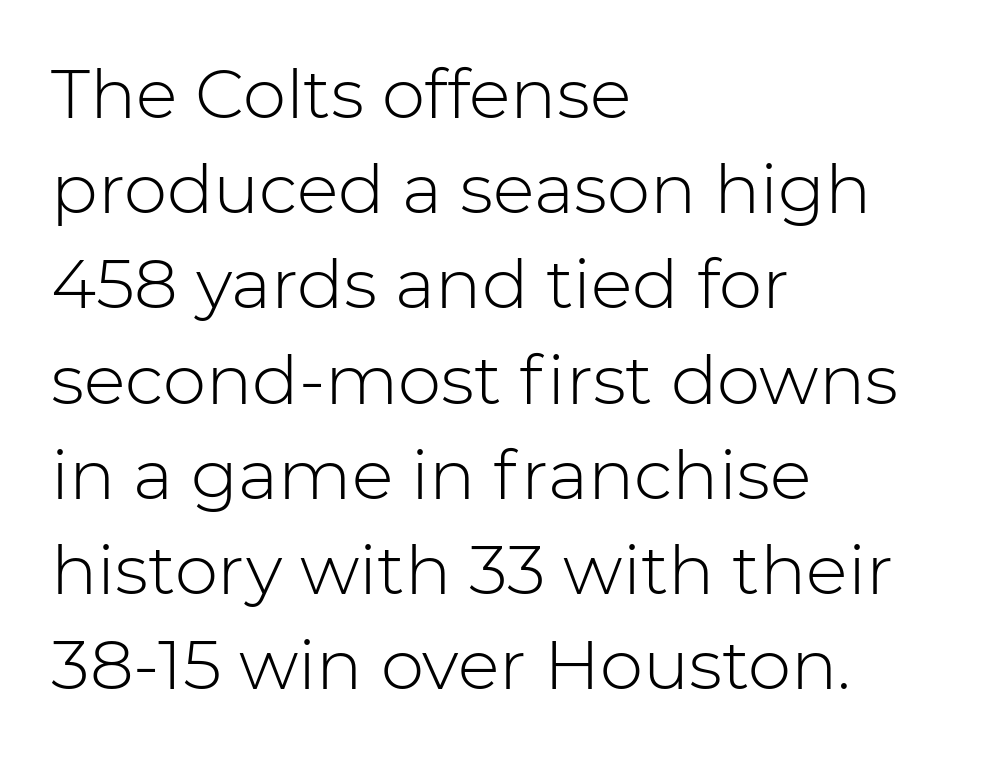
Q: Is the text bold? A: No.
Q: Is the text italic (slanted)? A: No, it is upright.
Q: Is the typeface a serif or a sans-serif typeface? A: Sans-serif.
Q: Is the text underlined? A: No.
Q: How is the paragraph aligned? A: Left-aligned.
Q: Is the spacing between letters normal or unusually wide? A: Normal.
Q: Is the spacing between lines tight, normal or loose? A: Normal.
Q: Width (condensed, normal, or wide)? A: Normal.
Q: Stroke contrast? A: Low.
Q: x-height? A: Medium.
Q: Monospaced? A: No.
